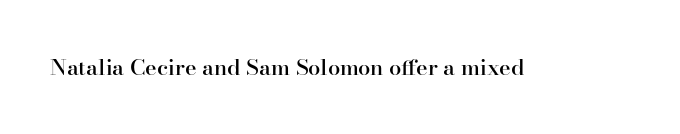
{"italic": "no", "bold": "semi", "underline": "no", "letter_spacing": "normal", "letter_spacing_em": 0.0, "glyph_px": 22}
